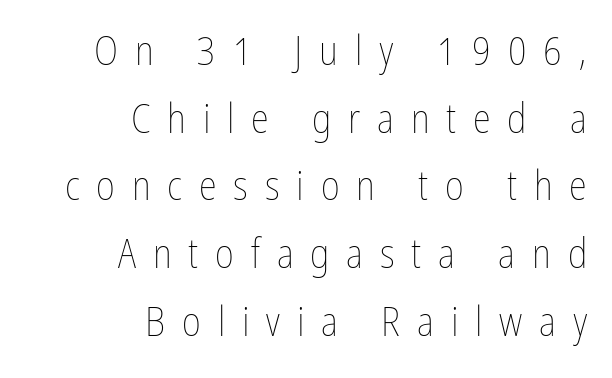
Q: Is the text bold? A: No.
Q: Is the text italic (slanted)? A: No, it is upright.
Q: Is the text underlined? A: No.
Q: How is the paragraph aligned? A: Right-aligned.
Q: Is the spacing between letters normal or unusually wide? A: Unusually wide.
Q: Is the spacing between lines tight, normal or loose? A: Normal.
Q: Width (condensed, normal, or wide)? A: Condensed.
Q: Stroke contrast? A: Low.
Q: x-height? A: Medium.
Q: Monospaced? A: No.
